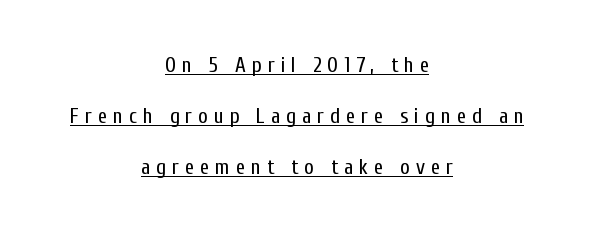
The image shows 21 px text type, upright; set centered, loose line spacing (2.42x), unusually wide letter spacing (+0.28 em), underlined.
